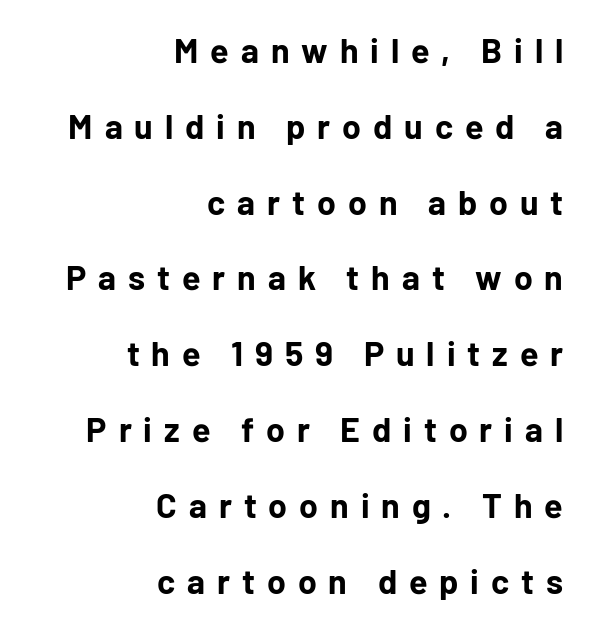
{"serif": "no", "italic": "no", "bold": "yes", "weight": "bold", "width": "normal", "stroke_contrast": "low", "x_height": "medium", "monospaced": "no", "underline": "no", "align": "right", "line_spacing": "loose", "line_spacing_ratio": 2.23, "letter_spacing": "wide", "letter_spacing_em": 0.35, "glyph_px": 34}
